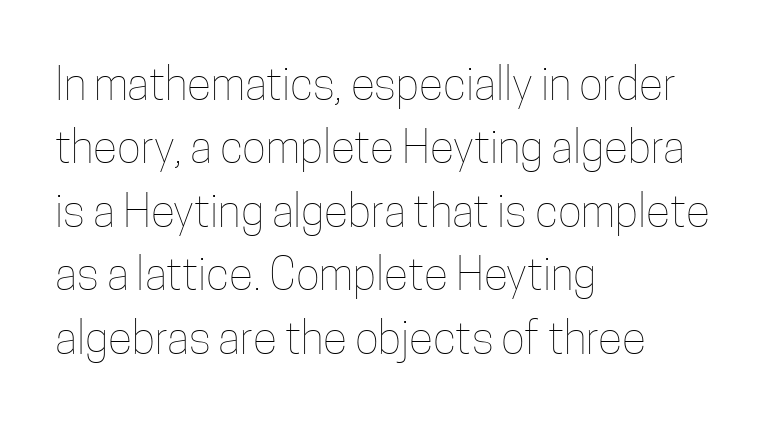
{"italic": "no", "bold": "no", "weight": "thin", "width": "condensed", "stroke_contrast": "low", "x_height": "medium", "monospaced": "no", "underline": "no", "align": "left", "line_spacing": "normal", "line_spacing_ratio": 1.41, "letter_spacing": "normal", "letter_spacing_em": 0.0, "glyph_px": 45}
